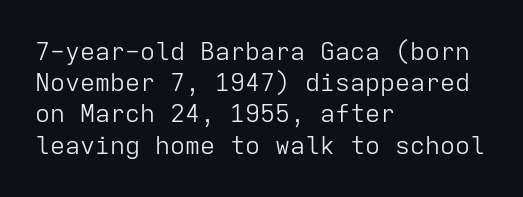
The image shows 25 px text type, upright; set left-aligned, normal line spacing (1.25x), normal letter spacing, not underlined.
